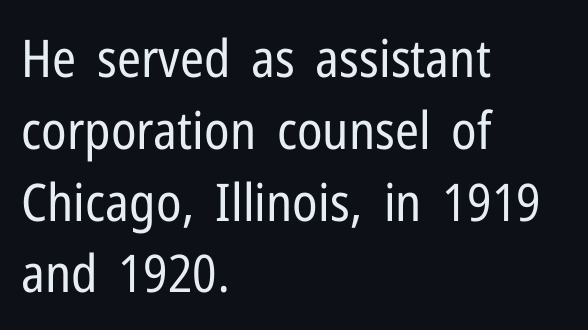
Q: Is the text bold? A: No.
Q: Is the text italic (slanted)? A: No, it is upright.
Q: Is the typeface a serif or a sans-serif typeface? A: Sans-serif.
Q: Is the text underlined? A: No.
Q: How is the paragraph aligned? A: Left-aligned.
Q: Is the spacing between letters normal or unusually wide? A: Normal.
Q: Is the spacing between lines tight, normal or loose? A: Normal.
Q: Width (condensed, normal, or wide)? A: Condensed.
Q: Stroke contrast? A: Low.
Q: x-height? A: Medium.
Q: Monospaced? A: No.
